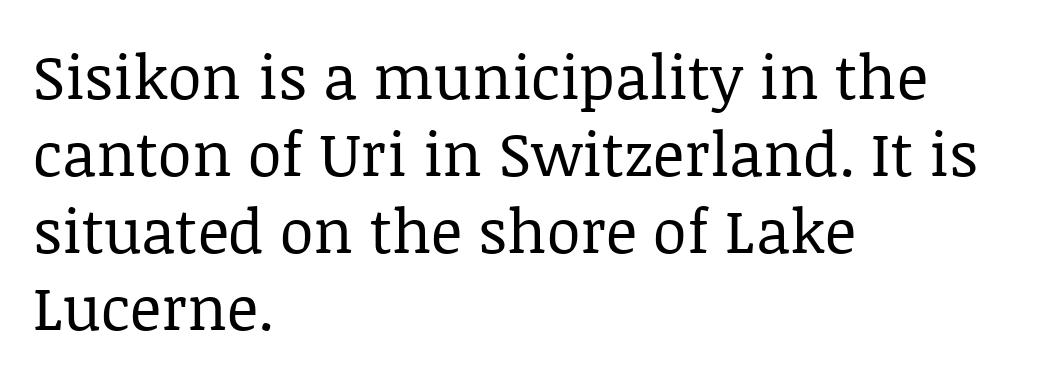
The rendering uses natural spacing where letterforms have individual widths. The type family on display is of the serif kind. These lines are set flush left with a ragged right edge. Is there any slant? The stems are plumb.
